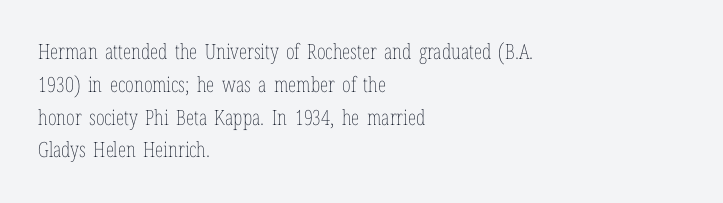
Q: Is the text bold? A: No.
Q: Is the text italic (slanted)? A: No, it is upright.
Q: Is the text underlined? A: No.
Q: How is the paragraph aligned? A: Left-aligned.
Q: Is the spacing between letters normal or unusually wide? A: Normal.
Q: Is the spacing between lines tight, normal or loose? A: Normal.
